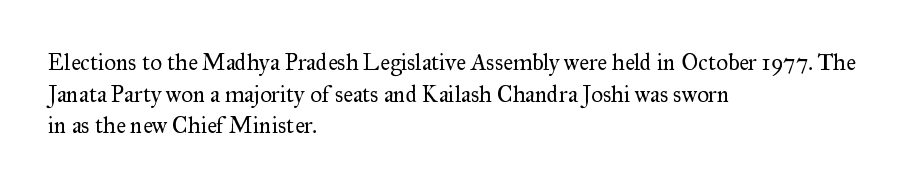
Q: Is the text bold? A: No.
Q: Is the text italic (slanted)? A: No, it is upright.
Q: Is the text underlined? A: No.
Q: How is the paragraph aligned? A: Left-aligned.
Q: Is the spacing between letters normal or unusually wide? A: Normal.
Q: Is the spacing between lines tight, normal or loose? A: Normal.
